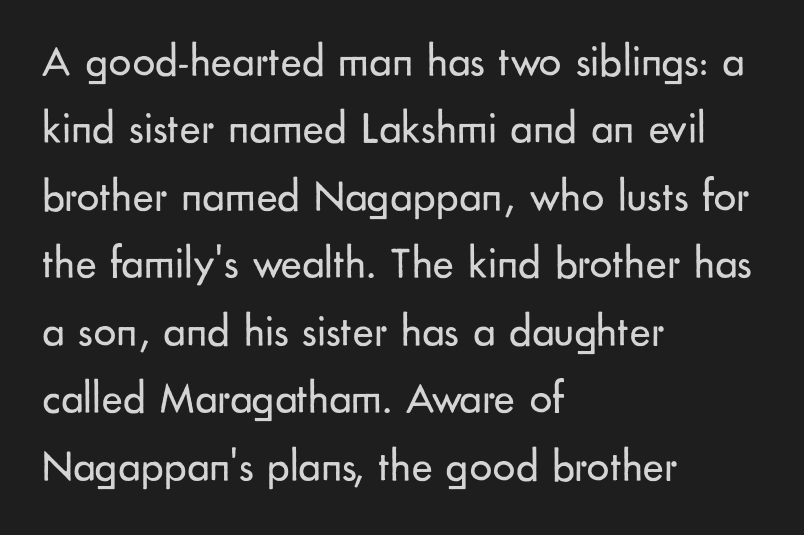
The compositor pushed each line to the left boundary. A roman cut, with each character standing at attention. Summary of weight: not heavy and not bold. These lines sit exactly where default settings would place them. The typeface chosen for these lines omits serifs. Varying glyph widths throughout — classic text-font behaviour.
